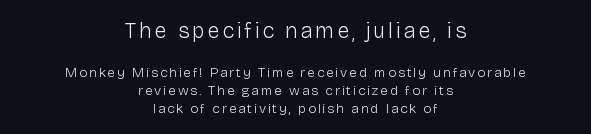
{"italic": "no", "bold": "no", "underline": "no", "align": "center", "line_spacing": "normal", "line_spacing_ratio": 1.28, "larger_block": "first", "size_ratio": 1.57, "glyph_px": 22}
